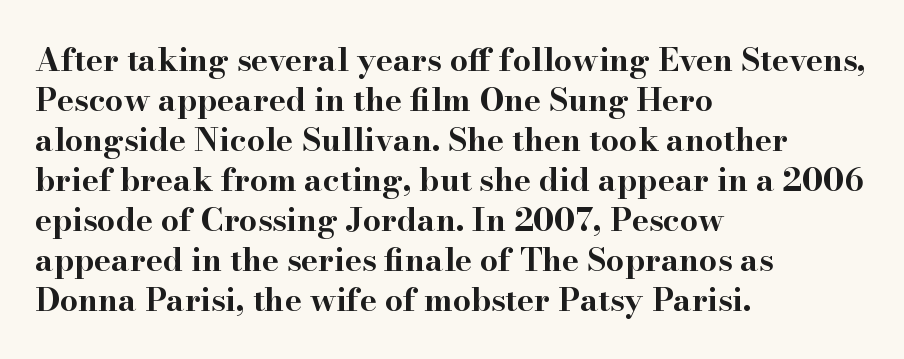
{"serif": "yes", "italic": "no", "bold": "yes", "weight": "bold", "width": "wide", "stroke_contrast": "high", "x_height": "small", "monospaced": "no", "underline": "no", "align": "left", "line_spacing": "normal", "line_spacing_ratio": 1.25, "letter_spacing": "normal", "letter_spacing_em": 0.0, "glyph_px": 32}
